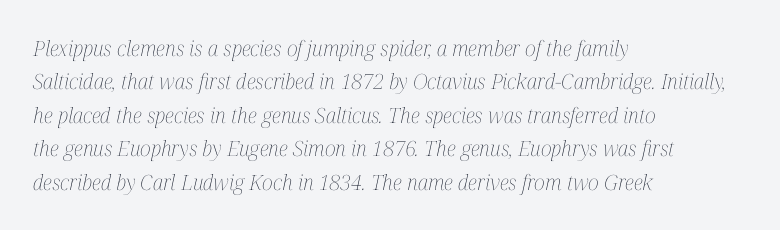
Leading matches the norm, producing a regular column. The face used here is rendered with its standard letterfit. Where is the straight margin? On the left. Underline: absent. Think standard paragraph weight, or any step lighter than that. Posture: slanted.
